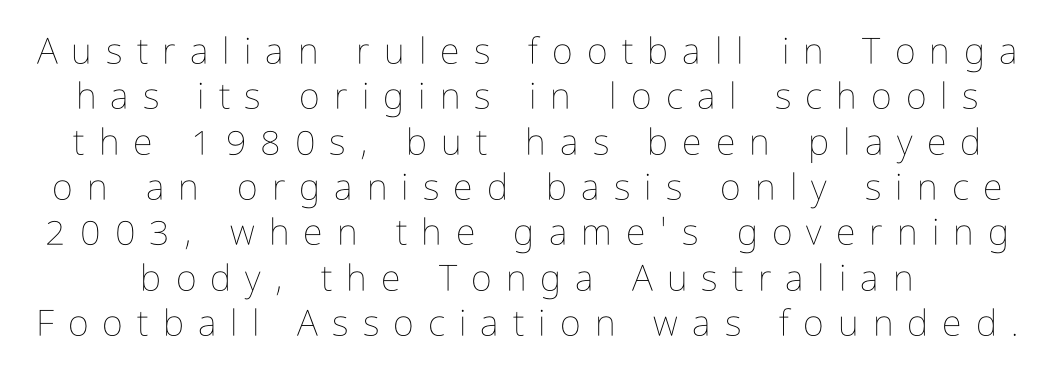
The image shows 36 px thin, condensed type, upright; set normal line spacing (1.26x), unusually wide letter spacing (+0.39 em), not underlined; low stroke contrast and a medium x-height.
